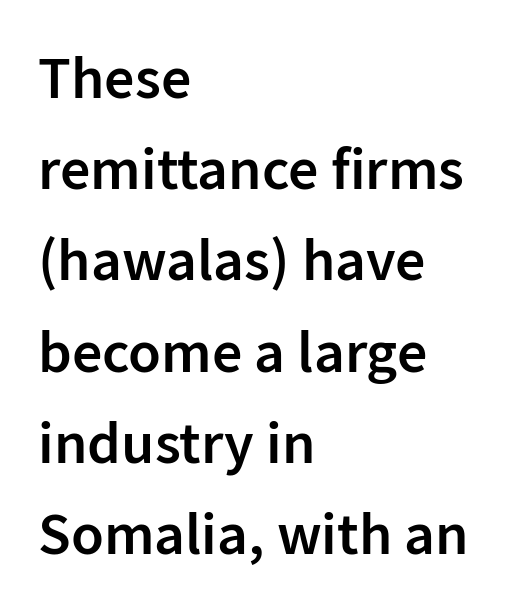
The letters stand upright; this is a roman face. The space between consecutive lines is moderate. Spacing between characters is what you'd get straight out of the box. The words here are not underlined. Is this a fixed-width face? No — the glyphs have proportional, varying widths. The type family on display is of the sans-serif kind.
